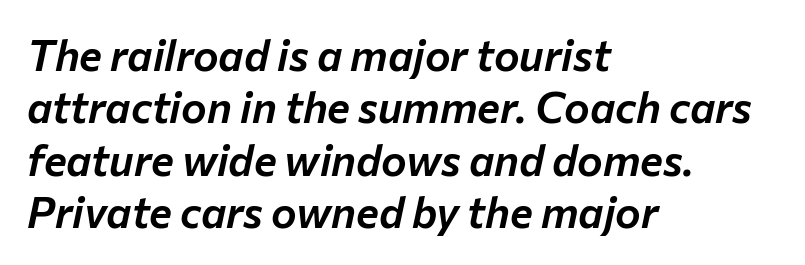
Each letter keeps its own natural width here, so spacing adapts to shape. Students, note that the glyphs here touch the page at normal intervals. There's an unmistakable incline to the writing here. If you drew a ruler down the left edge, every line would touch it. Underline: absent.
